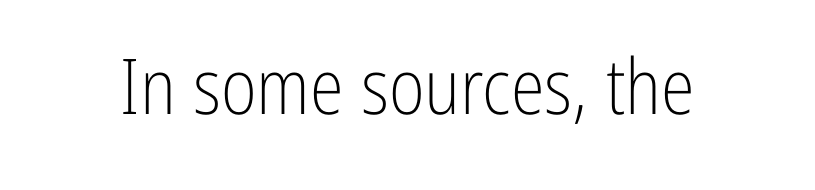
The image shows 77 px light, condensed sans-serif type, upright; set normal letter spacing, not underlined; low stroke contrast and a medium x-height.
